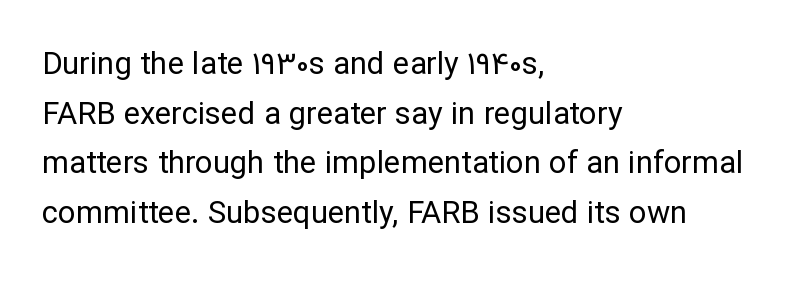
Q: Is the text bold? A: No.
Q: Is the text italic (slanted)? A: No, it is upright.
Q: Is the typeface a serif or a sans-serif typeface? A: Sans-serif.
Q: Is the text underlined? A: No.
Q: How is the paragraph aligned? A: Left-aligned.
Q: Is the spacing between letters normal or unusually wide? A: Normal.
Q: Is the spacing between lines tight, normal or loose? A: Normal.
Q: Width (condensed, normal, or wide)? A: Normal.
Q: Stroke contrast? A: Low.
Q: x-height? A: Medium.
Q: Monospaced? A: No.
